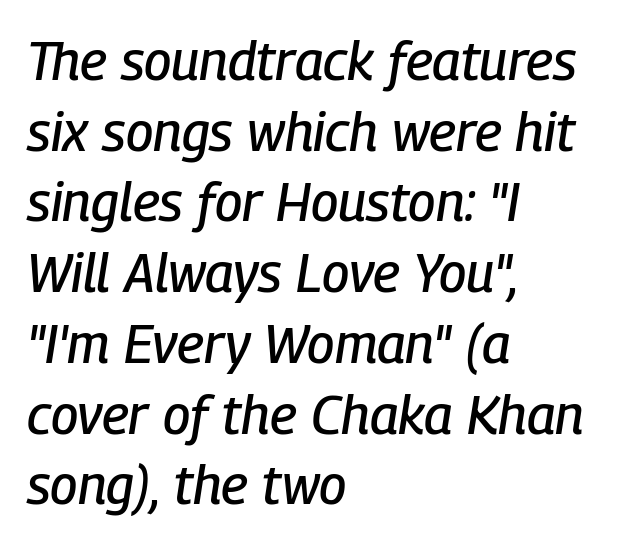
Line beginnings align vertically; line endings do not. Looking at the ascenders, they clearly lean. Descenders hang freely into open space. Evenly set lines give the paragraph a standard silhouette.
